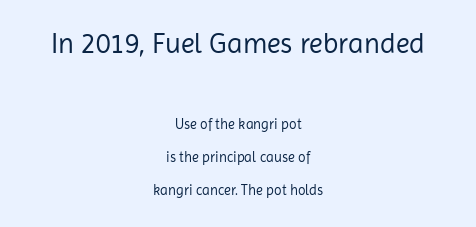
The image shows 28 px regular-weight sans-serif type, upright; set centered, loose line spacing (2.37x), normal letter spacing, not underlined; the first (top) block is 2.0x larger; low stroke contrast and a medium x-height.
